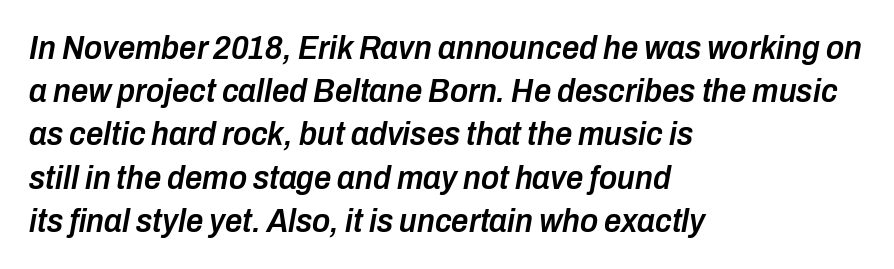
{"italic": "yes", "lean": "right", "slant_degrees": 10, "bold": "semi", "weight": "semibold", "width": "condensed", "stroke_contrast": "low", "x_height": "medium", "monospaced": "no", "underline": "no", "align": "left", "line_spacing": "normal", "line_spacing_ratio": 1.27, "letter_spacing": "normal", "letter_spacing_em": 0.0, "glyph_px": 34}
